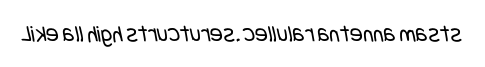
Rule under the text: the space is simply empty. What stands out about the letter spacing? Nothing — it is the standard amount. Think standard paragraph weight, or any step lighter than that.
